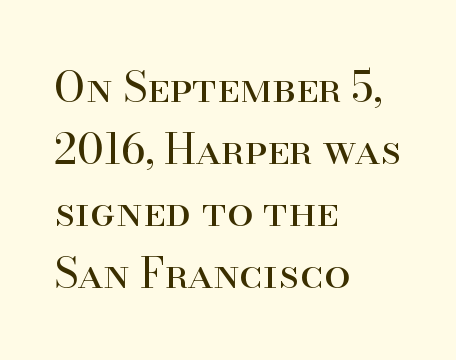
Q: Is the text bold? A: No.
Q: Is the text italic (slanted)? A: No, it is upright.
Q: Is the typeface a serif or a sans-serif typeface? A: Serif.
Q: Is the text underlined? A: No.
Q: How is the paragraph aligned? A: Left-aligned.
Q: Is the spacing between letters normal or unusually wide? A: Normal.
Q: Is the spacing between lines tight, normal or loose? A: Normal.
Q: Width (condensed, normal, or wide)? A: Normal.
Q: Stroke contrast? A: High.
Q: x-height? A: Small.
Q: Monospaced? A: No.
